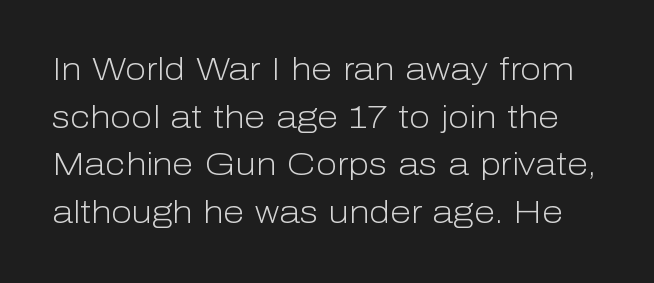
Q: Is the text bold? A: No.
Q: Is the text italic (slanted)? A: No, it is upright.
Q: Is the typeface a serif or a sans-serif typeface? A: Sans-serif.
Q: Is the text underlined? A: No.
Q: Is the spacing between letters normal or unusually wide? A: Normal.
Q: Is the spacing between lines tight, normal or loose? A: Normal.
Q: Width (condensed, normal, or wide)? A: Normal.
Q: Stroke contrast? A: Low.
Q: x-height? A: Medium.
Q: Monospaced? A: No.
